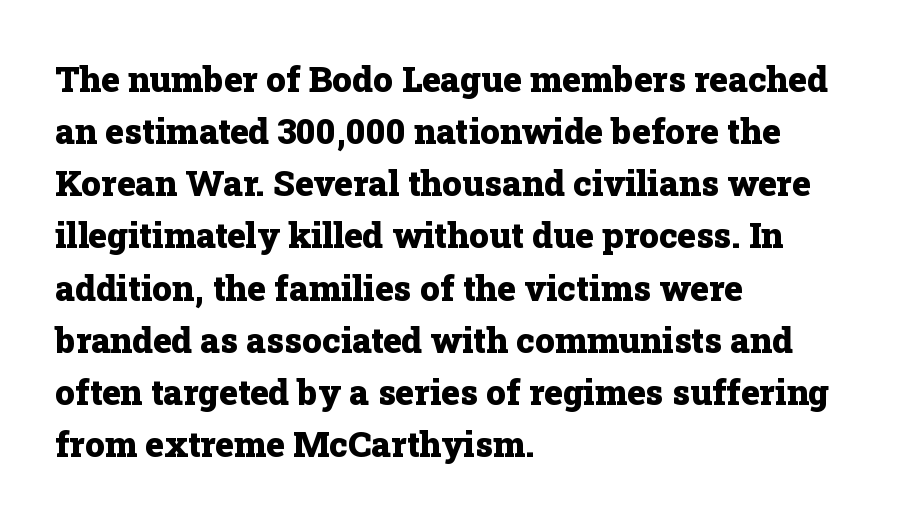
Q: Is the text bold? A: Yes.
Q: Is the text italic (slanted)? A: No, it is upright.
Q: Is the typeface a serif or a sans-serif typeface? A: Serif.
Q: Is the text underlined? A: No.
Q: How is the paragraph aligned? A: Left-aligned.
Q: Is the spacing between letters normal or unusually wide? A: Normal.
Q: Is the spacing between lines tight, normal or loose? A: Normal.
Q: Width (condensed, normal, or wide)? A: Normal.
Q: Stroke contrast? A: Low.
Q: x-height? A: Medium.
Q: Monospaced? A: No.
